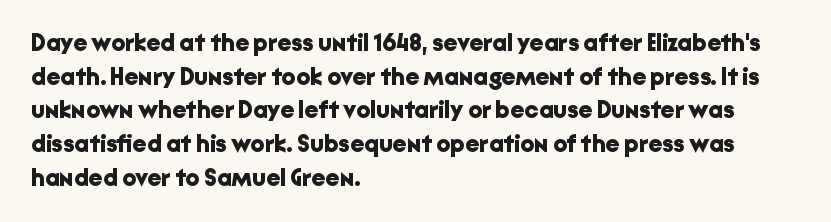
{"italic": "no", "bold": "yes", "underline": "no", "align": "left", "line_spacing": "normal", "line_spacing_ratio": 1.35, "letter_spacing": "normal", "letter_spacing_em": 0.0, "glyph_px": 25}
